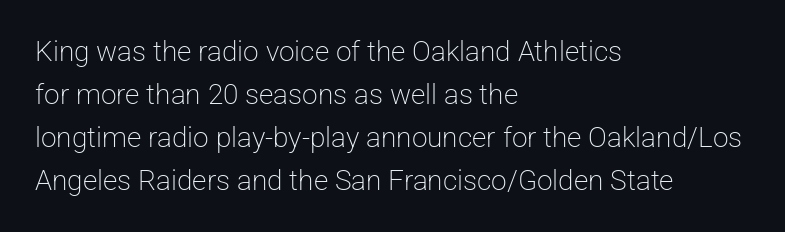
All the whitespace from short lines collects on the right. Here the designer chose a conventional face with non-uniform glyph widths. To sum up the face: it is a sans, with no serifs. The zone under the glyphs is completely vacant.
